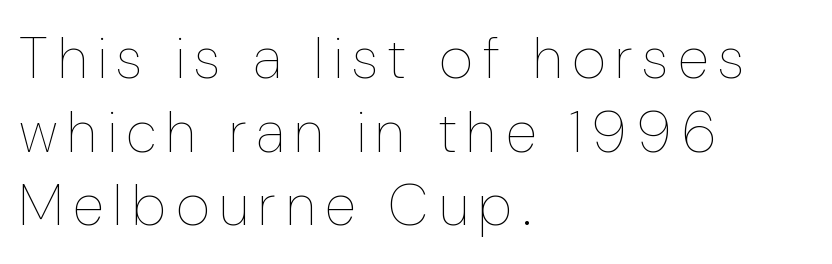
One-word summary of the alignment: left. Whoever set this chose a conventional vertical rhythm. If you drew a line through each stem, it would be perfectly vertical. The tracking reads as deliberately expanded to a designer's eye. Think of a printed novel: that variable character pitch is what you see here. A clean baseline with only descenders dipping below it.
